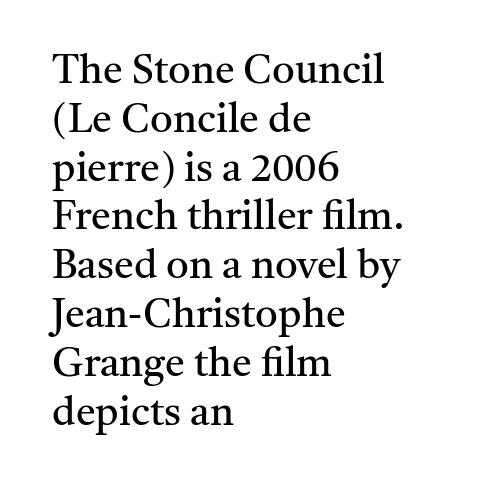
The image shows 40 px regular-weight serif type, upright; set left-aligned, line spacing 1.22x, normal letter spacing, not underlined; medium stroke contrast and a medium x-height.
